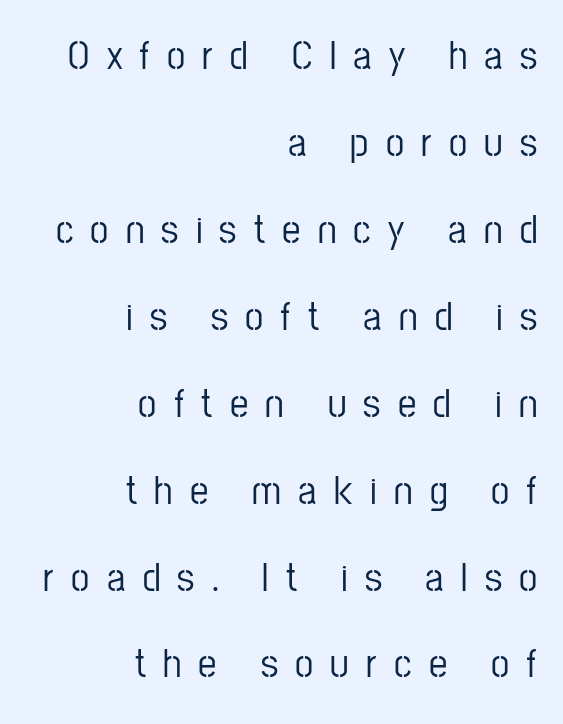
The image shows 41 px condensed sans-serif type, upright; set right-aligned, loose line spacing (2.12x), unusually wide letter spacing (+0.42 em), not underlined; low stroke contrast and a medium x-height.
